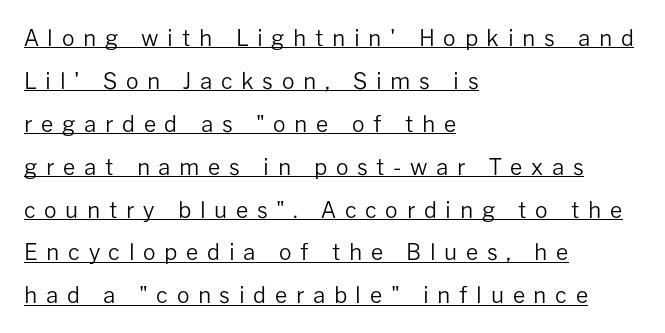
Q: Is the text bold? A: No.
Q: Is the text italic (slanted)? A: No, it is upright.
Q: Is the text underlined? A: Yes.
Q: How is the paragraph aligned? A: Left-aligned.
Q: Is the spacing between letters normal or unusually wide? A: Unusually wide.
Q: Is the spacing between lines tight, normal or loose? A: Loose.
